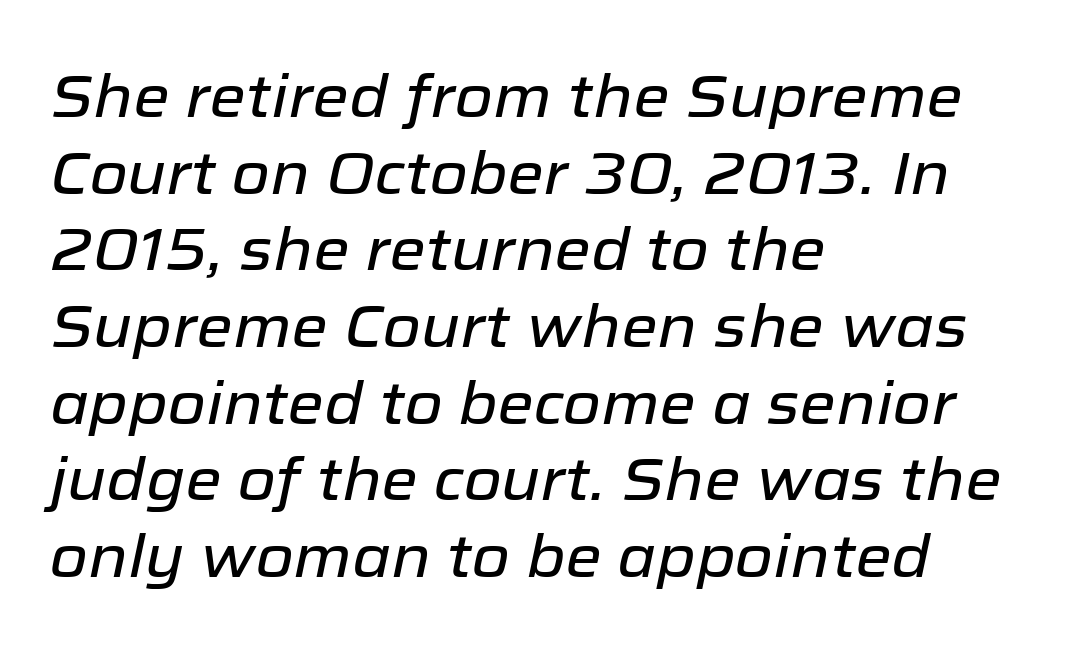
The letters advance in unequal steps, a hallmark of proportional type. The lettering tilts uniformly, giving the passage an italic look. No word sits above an underline. A classic flush-left, rag-right setting is used for this passage.
